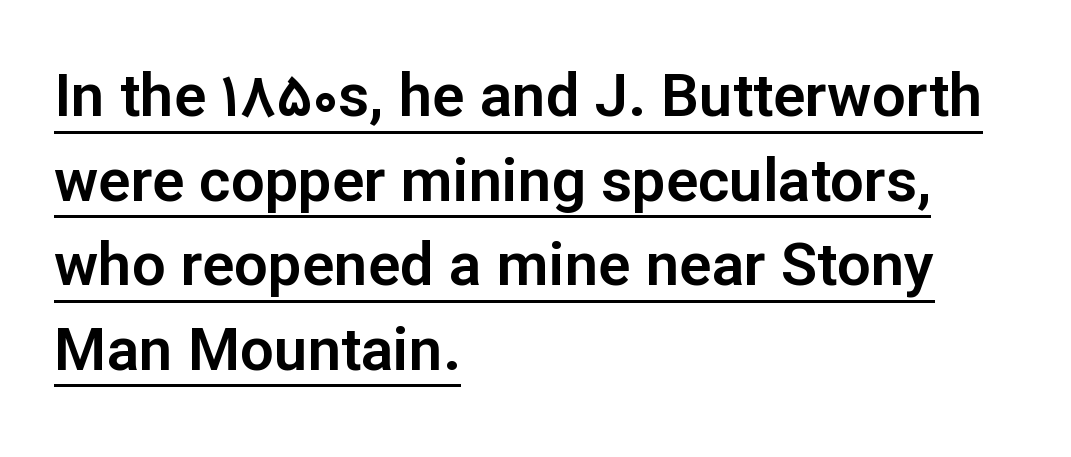
{"serif": "no", "italic": "no", "width": "normal", "stroke_contrast": "low", "x_height": "medium", "monospaced": "no", "underline": "yes", "align": "left", "line_spacing": "normal", "line_spacing_ratio": 1.41, "letter_spacing": "normal", "letter_spacing_em": 0.0, "glyph_px": 60}
